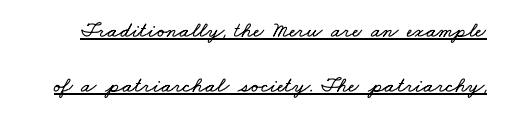
In designer terms, the underline attribute is active on this setting. The rendering keeps characters at their native spacing. Regarding leading, the lines here are spaced well apart.
